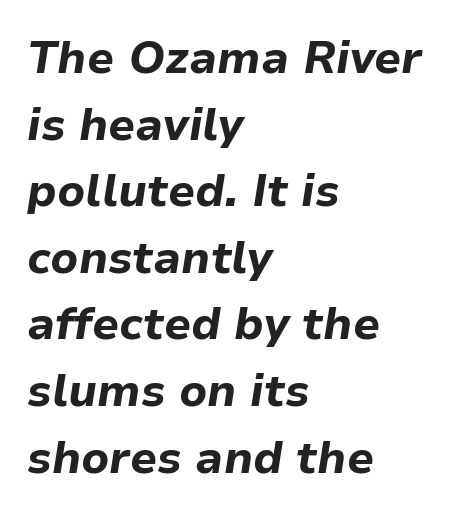
Rows of type keep a routine distance in the vertical direction. The typesetter chose a ragged-right arrangement here. The glyphs have the mass of a bold cut. Here the glyphs are tracked normally, forming tight word shapes.
